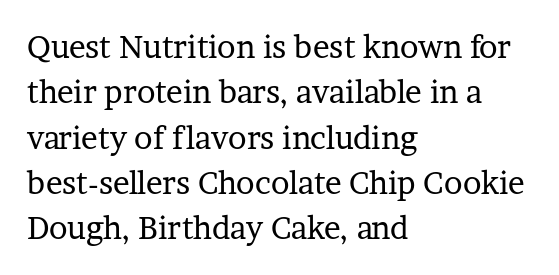
{"serif": "yes", "italic": "no", "bold": "no", "weight": "regular", "width": "normal", "stroke_contrast": "low", "x_height": "medium", "monospaced": "no", "underline": "no", "align": "left", "line_spacing": "normal", "line_spacing_ratio": 1.46, "letter_spacing": "normal", "letter_spacing_em": 0.0, "glyph_px": 31}
